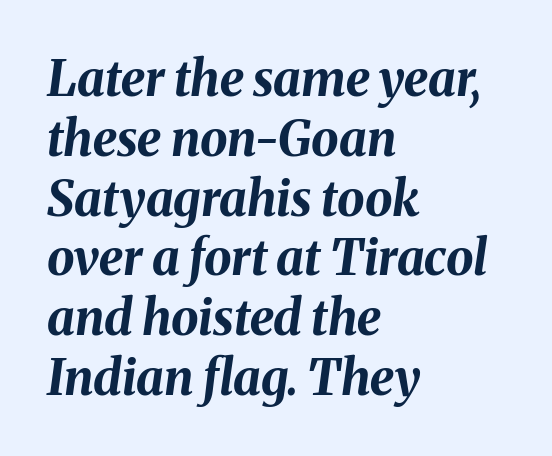
Q: Is the text bold? A: Yes.
Q: Is the text italic (slanted)? A: Yes, it leans right by about 8 degrees.
Q: Is the text underlined? A: No.
Q: How is the paragraph aligned? A: Left-aligned.
Q: Is the spacing between letters normal or unusually wide? A: Normal.
Q: Width (condensed, normal, or wide)? A: Normal.
Q: Stroke contrast? A: Medium.
Q: x-height? A: Medium.
Q: Monospaced? A: No.
